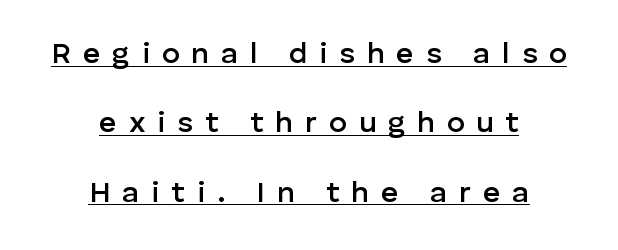
The image shows 30 px semibold sans-serif type, upright; set centered, loose line spacing (2.31x), unusually wide letter spacing (+0.4 em), underlined; low stroke contrast and a medium x-height.
